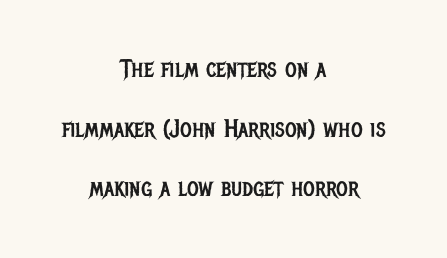
Neither beginnings nor endings align; midpoints do. The space directly below the letters is spotless. Unbolded letterforms with no extra heft. The typography opts for an upright posture over an oblique one. Nobody touched the tracking dial on this one. Does the leading feel generous? Absolutely, it's lavish.
